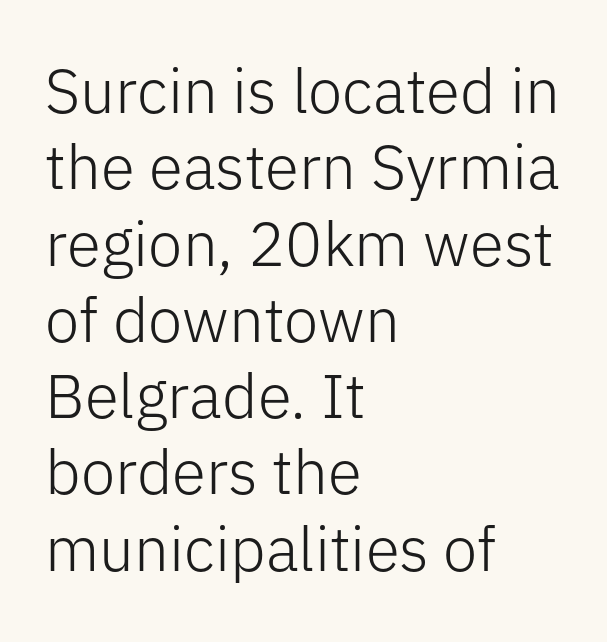
Character widths vary here, with narrow letters taking less room than wide ones. No chunkiness to these letters — they're not bold. Does the copy run flush right? No — it runs flush left. To sum up the face: it is a sans, with no serifs. Nope, not italic — everything's standing straight.
